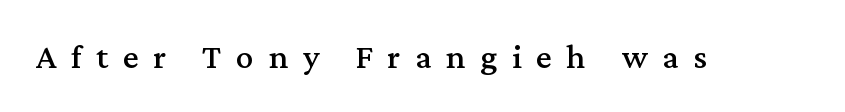
Ordinary non-slanted type is in use. The rendering inserts visible extra space after every character. Honestly, there is no underline to notice here at all. Is this a fixed-width face? No — the glyphs have proportional, varying widths. Observe the serifs anchoring each vertical stroke in this sample.
